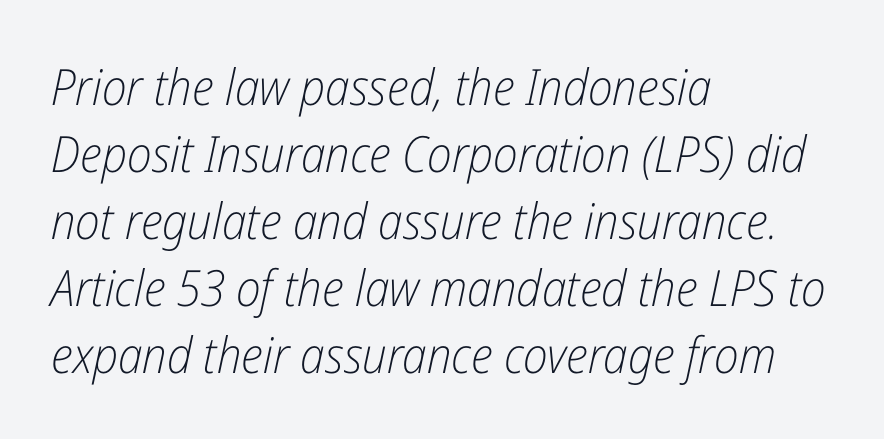
The paragraph shown leans on its left margin. Does extra space separate the letters? No, they use regular spacing. Heaviness? Minimal to ordinary, like unemphasized prose. Students, observe: this is what conventionally led text looks like. Do the characters align in a grid? No, the font is proportional. The face used here has a pronounced slope to its letters.
